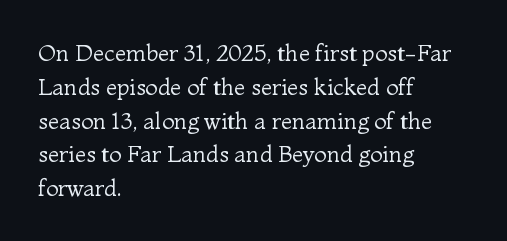
{"italic": "no", "bold": "no", "underline": "no", "align": "left", "line_spacing": "normal", "line_spacing_ratio": 1.47, "letter_spacing": "normal", "letter_spacing_em": 0.0, "glyph_px": 23}
